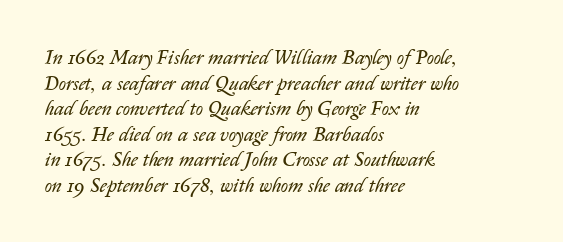
{"italic": "yes", "lean": "right", "slant_degrees": 14, "bold": "no", "underline": "no", "align": "left", "line_spacing": "normal", "line_spacing_ratio": 1.28, "letter_spacing": "normal", "letter_spacing_em": 0.0, "glyph_px": 20}
